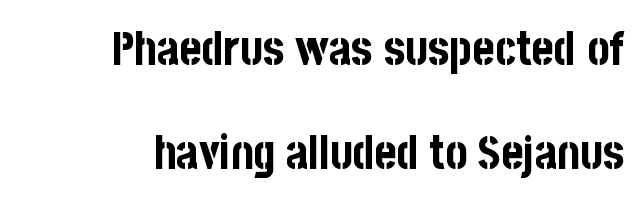
Q: Is the text bold? A: Yes.
Q: Is the text italic (slanted)? A: No, it is upright.
Q: Is the typeface a serif or a sans-serif typeface? A: Sans-serif.
Q: Is the text underlined? A: No.
Q: How is the paragraph aligned? A: Right-aligned.
Q: Is the spacing between letters normal or unusually wide? A: Normal.
Q: Is the spacing between lines tight, normal or loose? A: Loose.
Q: Width (condensed, normal, or wide)? A: Condensed.
Q: Stroke contrast? A: Low.
Q: x-height? A: Large.
Q: Monospaced? A: No.
